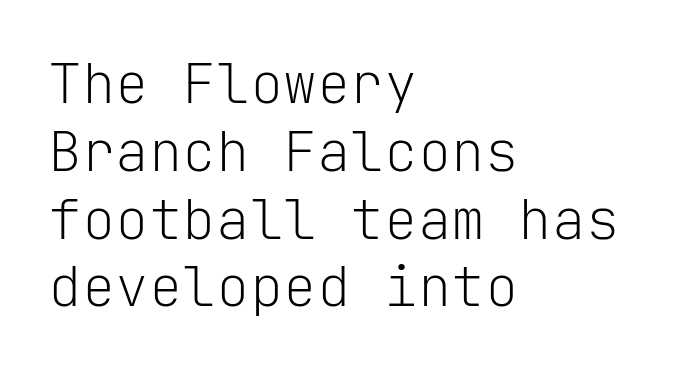
{"serif": "no", "italic": "no", "bold": "no", "weight": "light", "width": "normal", "stroke_contrast": "low", "x_height": "medium", "monospaced": "yes", "underline": "no", "align": "left", "line_spacing_ratio": 1.21, "letter_spacing": "normal", "letter_spacing_em": 0.0, "glyph_px": 56}
